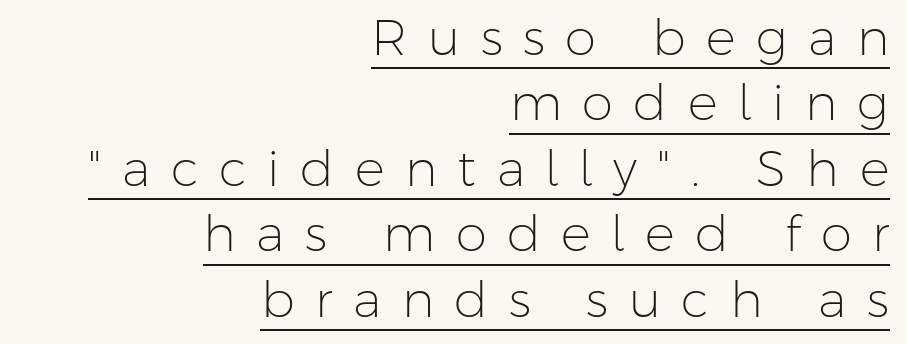
Q: Is the text bold? A: No.
Q: Is the text italic (slanted)? A: No, it is upright.
Q: Is the typeface a serif or a sans-serif typeface? A: Sans-serif.
Q: Is the text underlined? A: Yes.
Q: How is the paragraph aligned? A: Right-aligned.
Q: Is the spacing between letters normal or unusually wide? A: Unusually wide.
Q: Is the spacing between lines tight, normal or loose? A: Normal.
Q: Width (condensed, normal, or wide)? A: Normal.
Q: Stroke contrast? A: Low.
Q: x-height? A: Medium.
Q: Monospaced? A: No.
